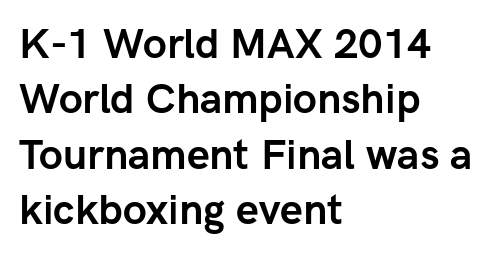
Q: Is the text bold? A: Yes.
Q: Is the text italic (slanted)? A: No, it is upright.
Q: Is the typeface a serif or a sans-serif typeface? A: Sans-serif.
Q: Is the text underlined? A: No.
Q: How is the paragraph aligned? A: Left-aligned.
Q: Is the spacing between letters normal or unusually wide? A: Normal.
Q: Is the spacing between lines tight, normal or loose? A: Normal.
Q: Width (condensed, normal, or wide)? A: Normal.
Q: Stroke contrast? A: Low.
Q: x-height? A: Medium.
Q: Monospaced? A: No.
